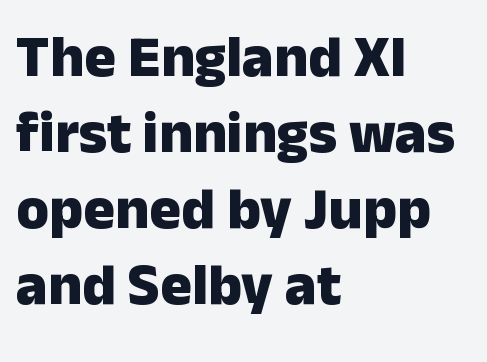
The image shows 59 px heavy sans-serif type, upright; set left-aligned, normal line spacing (1.29x), normal letter spacing, not underlined; low stroke contrast and a medium x-height.
